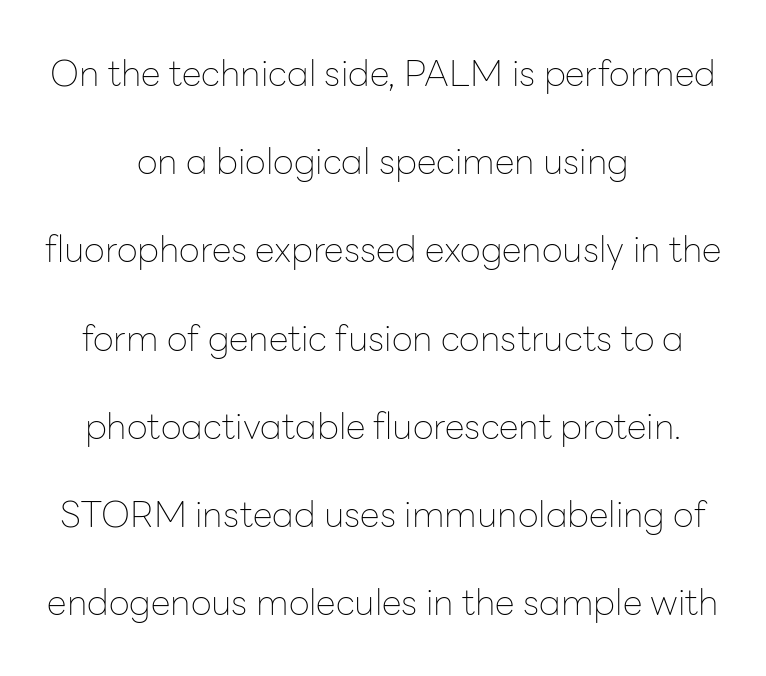
Q: Is the text bold? A: No.
Q: Is the text italic (slanted)? A: No, it is upright.
Q: Is the typeface a serif or a sans-serif typeface? A: Sans-serif.
Q: Is the text underlined? A: No.
Q: How is the paragraph aligned? A: Centered.
Q: Is the spacing between letters normal or unusually wide? A: Normal.
Q: Is the spacing between lines tight, normal or loose? A: Loose.
Q: Width (condensed, normal, or wide)? A: Normal.
Q: Stroke contrast? A: Low.
Q: x-height? A: Medium.
Q: Monospaced? A: No.
